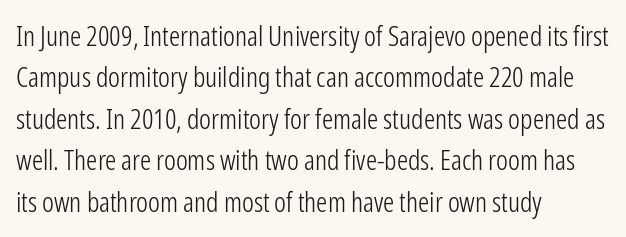
Q: Is the text bold? A: No.
Q: Is the text italic (slanted)? A: No, it is upright.
Q: Is the typeface a serif or a sans-serif typeface? A: Sans-serif.
Q: Is the text underlined? A: No.
Q: How is the paragraph aligned? A: Left-aligned.
Q: Is the spacing between letters normal or unusually wide? A: Normal.
Q: Is the spacing between lines tight, normal or loose? A: Normal.
Q: Width (condensed, normal, or wide)? A: Condensed.
Q: Stroke contrast? A: Low.
Q: x-height? A: Medium.
Q: Monospaced? A: No.
